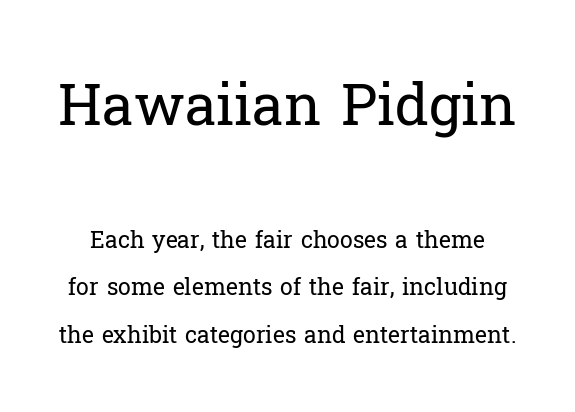
Nothing heavy about these letters — not bold at all. Airy leading. The baseline area is clear. Style check: upright. The earlier block is typeset at a bigger size than the later block. Each letter's strokes conclude with small projecting serifs.
